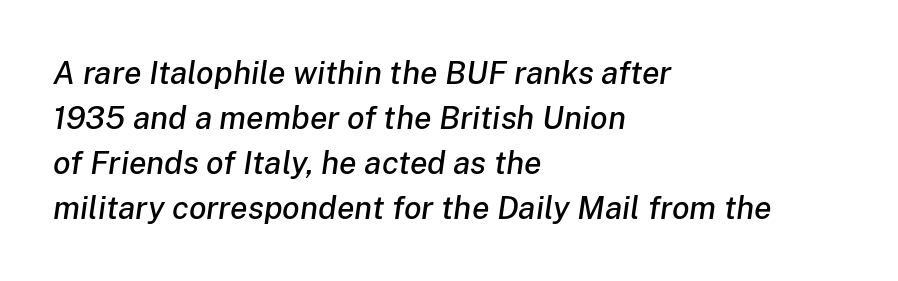
The image shows 32 px text type, italic (leaning right); set left-aligned, normal line spacing (1.41x), normal letter spacing, not underlined; low stroke contrast and a medium x-height.
